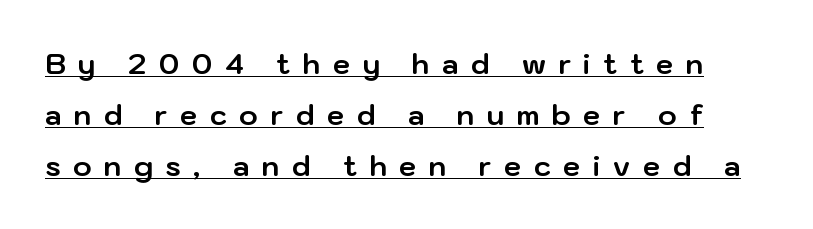
Q: Is the text bold? A: Yes.
Q: Is the text italic (slanted)? A: No, it is upright.
Q: Is the typeface a serif or a sans-serif typeface? A: Sans-serif.
Q: Is the text underlined? A: Yes.
Q: Is the spacing between letters normal or unusually wide? A: Unusually wide.
Q: Width (condensed, normal, or wide)? A: Normal.
Q: Stroke contrast? A: Low.
Q: x-height? A: Medium.
Q: Monospaced? A: No.
